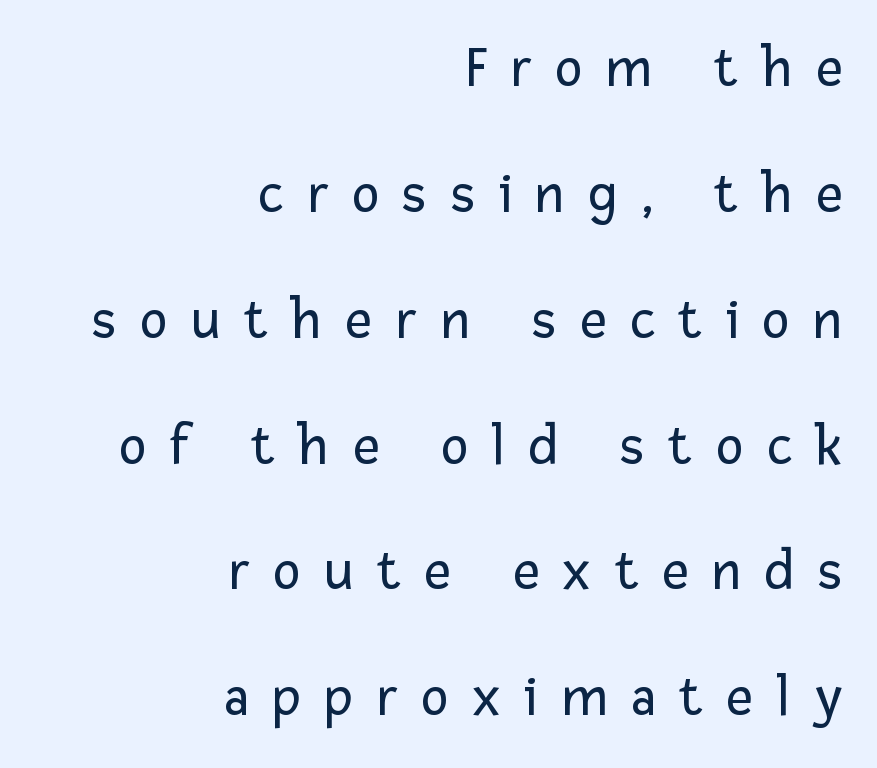
Vertical stems look standard width or narrower in stroke. Characters follow at a spacing far wider than the type designer built in. Successive baselines arrive slowly, with a big drop between each. The type sits square on the baseline with zero lean.
